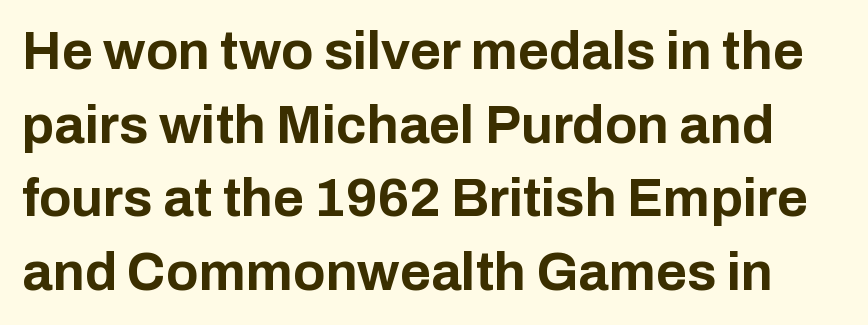
The image shows 53 px bold sans-serif type, upright; set normal line spacing (1.39x), normal letter spacing, not underlined; low stroke contrast and a medium x-height.
